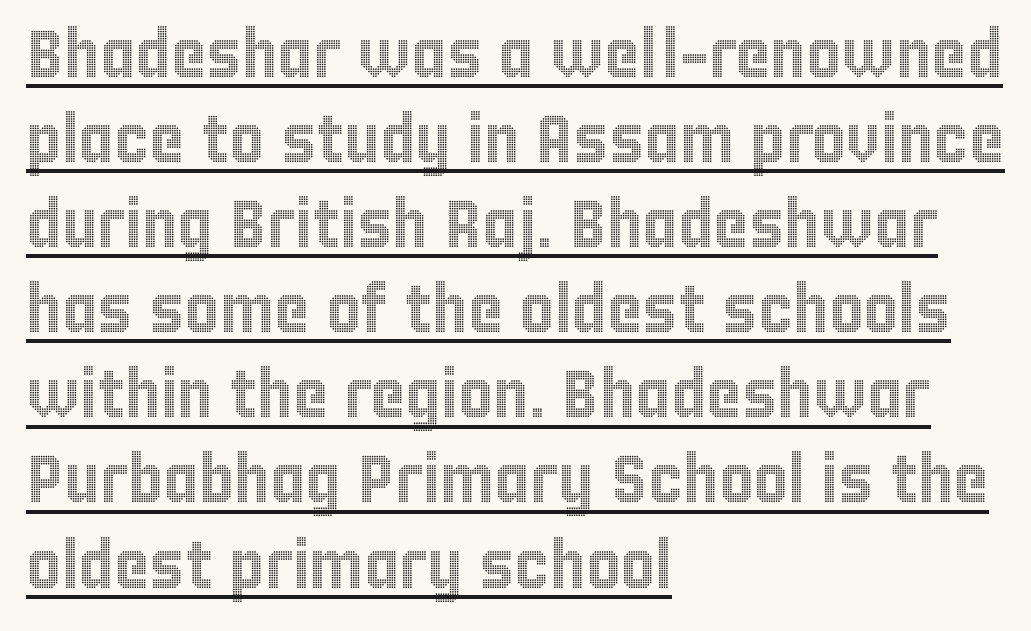
The image shows 67 px condensed type, upright; set left-aligned, normal line spacing (1.27x), normal letter spacing, underlined; a large x-height.
